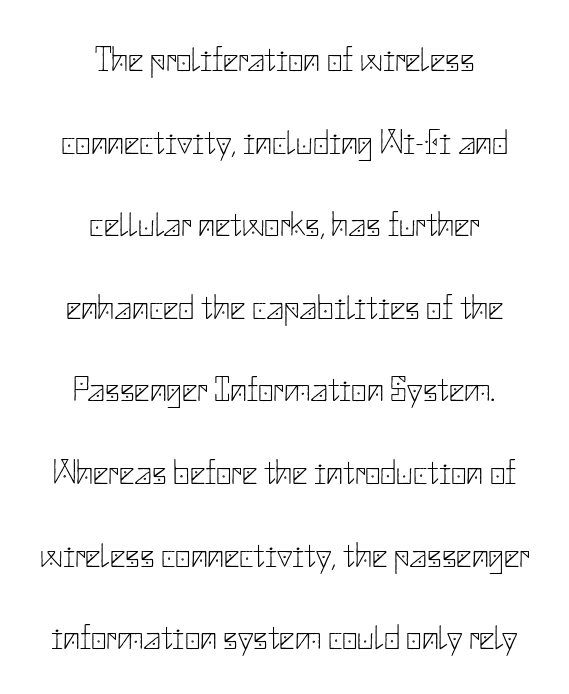
Q: Is the text bold? A: No.
Q: Is the text italic (slanted)? A: No, it is upright.
Q: Is the typeface a serif or a sans-serif typeface? A: Sans-serif.
Q: Is the text underlined? A: No.
Q: How is the paragraph aligned? A: Centered.
Q: Is the spacing between letters normal or unusually wide? A: Normal.
Q: Is the spacing between lines tight, normal or loose? A: Loose.
Q: Width (condensed, normal, or wide)? A: Normal.
Q: Stroke contrast? A: Low.
Q: x-height? A: Small.
